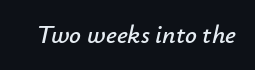
The image shows 26 px text type, italic (leaning right); set normal letter spacing, not underlined.
